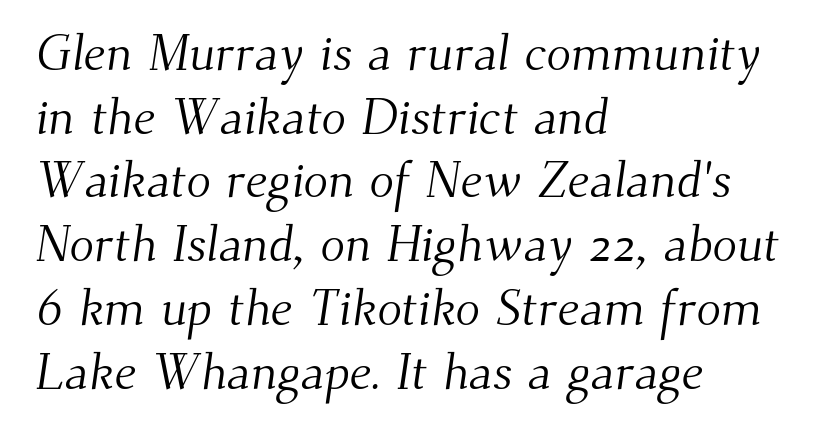
Q: Is the text bold? A: No.
Q: Is the typeface a serif or a sans-serif typeface? A: Serif.
Q: Is the text underlined? A: No.
Q: How is the paragraph aligned? A: Left-aligned.
Q: Is the spacing between letters normal or unusually wide? A: Normal.
Q: Is the spacing between lines tight, normal or loose? A: Normal.
Q: Width (condensed, normal, or wide)? A: Normal.
Q: Stroke contrast? A: Medium.
Q: x-height? A: Small.
Q: Monospaced? A: No.
